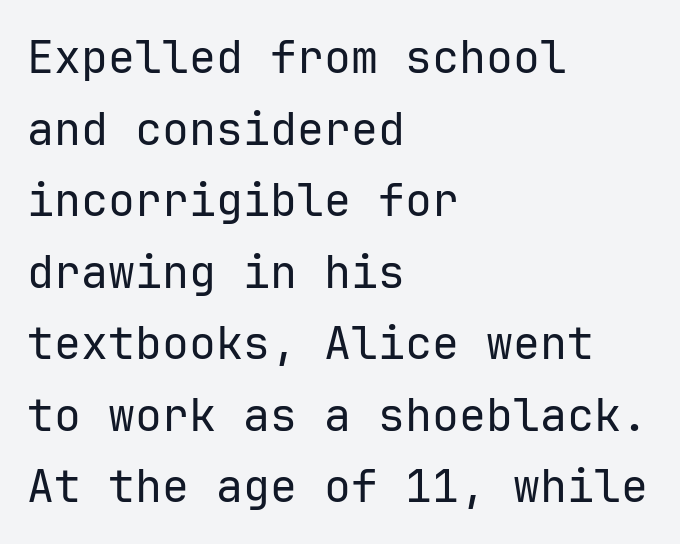
The image shows 45 px regular-weight sans-serif type, upright, monospaced; set left-aligned, normal line spacing (1.59x), normal letter spacing, not underlined; low stroke contrast and a medium x-height.
